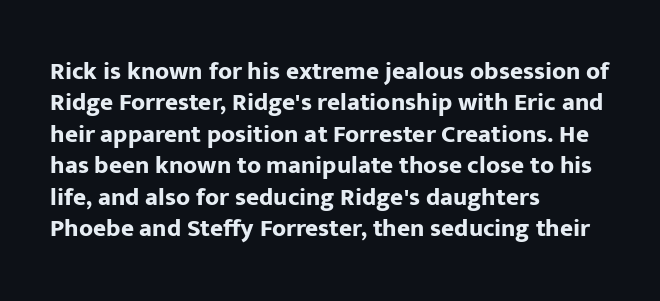
Q: Is the text bold? A: Yes.
Q: Is the text italic (slanted)? A: No, it is upright.
Q: Is the text underlined? A: No.
Q: How is the paragraph aligned? A: Left-aligned.
Q: Is the spacing between letters normal or unusually wide? A: Normal.
Q: Is the spacing between lines tight, normal or loose? A: Normal.
